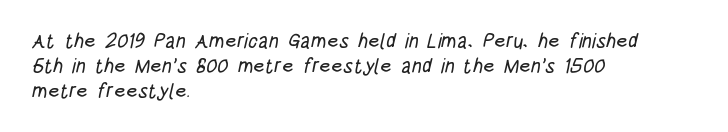
{"underline": "no", "align": "left", "line_spacing": "normal", "line_spacing_ratio": 1.25, "letter_spacing": "normal", "letter_spacing_em": 0.0, "glyph_px": 20}
